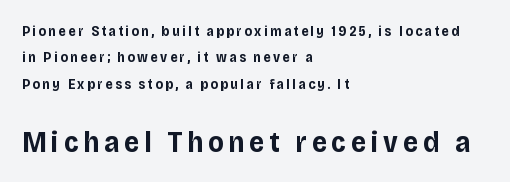
The image shows 29 px bold sans-serif type, upright; set left-aligned, line spacing 1.89x, not underlined; the second (bottom) block is 2.07x larger; low stroke contrast and a large x-height.
